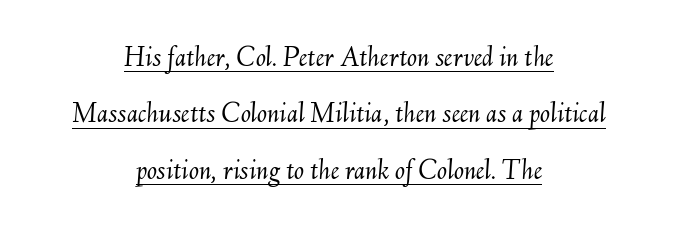
Q: Is the text bold? A: No.
Q: Is the text italic (slanted)? A: Yes, it leans right by about 6 degrees.
Q: Is the text underlined? A: Yes.
Q: How is the paragraph aligned? A: Centered.
Q: Is the spacing between letters normal or unusually wide? A: Normal.
Q: Width (condensed, normal, or wide)? A: Normal.
Q: Stroke contrast? A: Medium.
Q: x-height? A: Small.
Q: Monospaced? A: No.
